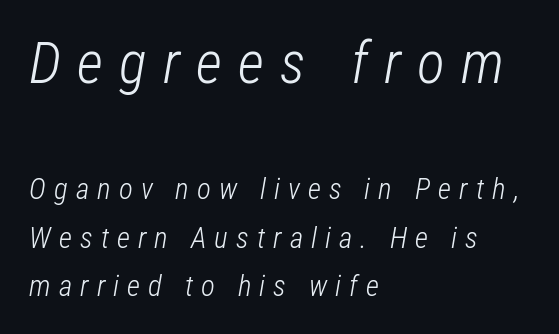
The image shows 58 px light, condensed type, italic (leaning right); set left-aligned, normal line spacing (1.67x), unusually wide letter spacing (+0.28 em), not underlined; the first (top) block is 2.0x larger; low stroke contrast and a medium x-height.
